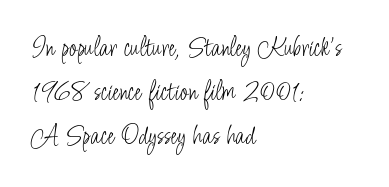
The image shows 29 px light, condensed sans-serif type; set left-aligned, normal line spacing (1.51x), normal letter spacing, not underlined; low stroke contrast and a small x-height.
